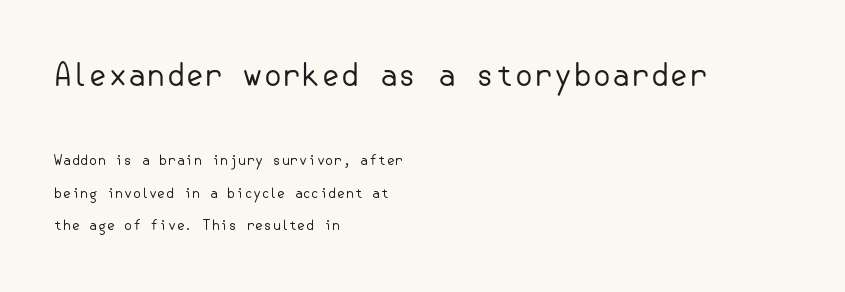
{"serif": "no", "italic": "no", "bold": "no", "weight": "regular", "width": "normal", "stroke_contrast": "low", "x_height": "small", "underline": "no", "align": "left", "line_spacing": "loose", "line_spacing_ratio": 2.31, "letter_spacing": "normal", "letter_spacing_em": 0.0, "larger_block": "first", "size_ratio": 2.21, "glyph_px": 31}
